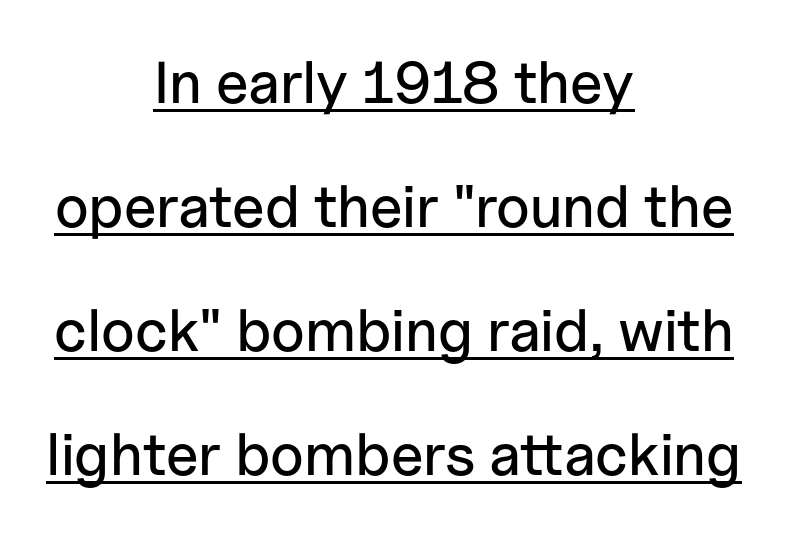
The image shows 59 px sans-serif type, upright; set centered, loose line spacing (2.1x), normal letter spacing, underlined; low stroke contrast and a medium x-height.
